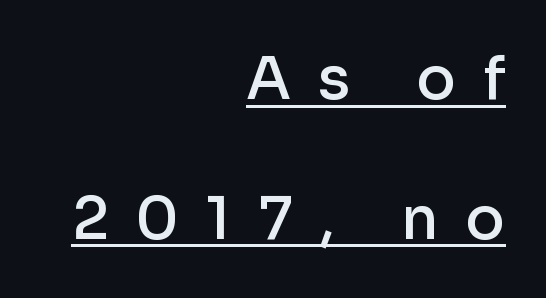
{"serif": "no", "italic": "no", "bold": "semi", "weight": "semibold", "width": "normal", "stroke_contrast": "low", "x_height": "medium", "monospaced": "no", "underline": "yes", "align": "right", "line_spacing": "loose", "line_spacing_ratio": 2.37, "letter_spacing": "wide", "letter_spacing_em": 0.45, "glyph_px": 59}
